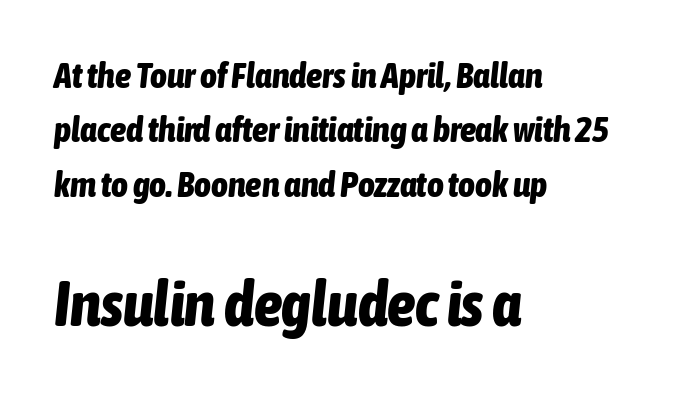
{"italic": "yes", "lean": "right", "slant_degrees": 6, "bold": "yes", "weight": "bold", "width": "condensed", "stroke_contrast": "low", "x_height": "medium", "monospaced": "no", "underline": "no", "align": "left", "line_spacing": "normal", "line_spacing_ratio": 1.51, "letter_spacing": "normal", "letter_spacing_em": 0.0, "larger_block": "second", "size_ratio": 1.75, "glyph_px": 63}
